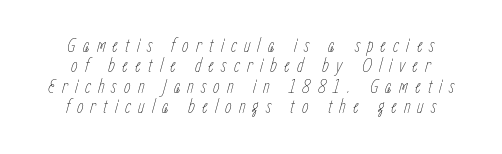
There is plenty of visible air inserted between adjacent glyphs. Honestly, there is no underline to notice here at all. The strokes are not fattened; the text isn't bold. The passage shown stacks its lines with hardly any gap. Tall strokes in this sample are angled rather than plumb. Both edges are ragged and mirror each other, which tells us the setting is centered.
